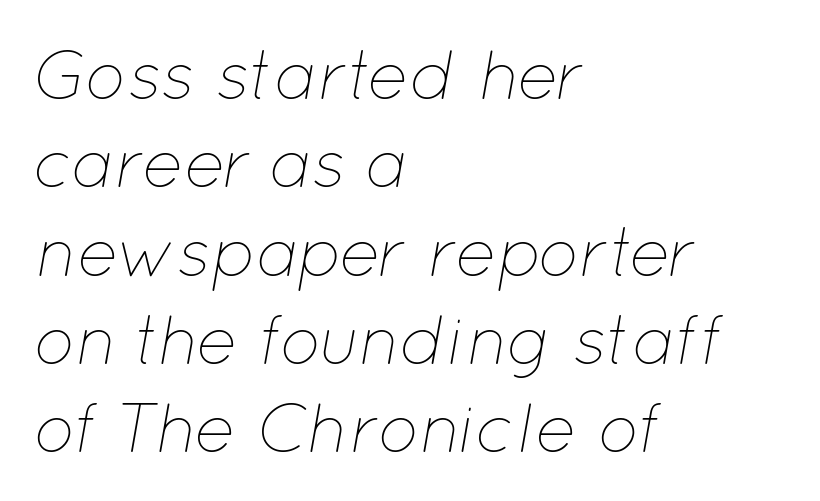
The block of text has a typical density, with ordinary space between rows. The foot of each line stays bare and open. Tracking value appears to be zero — textbook default spacing. Character widths vary here, with narrow letters taking less room than wide ones. Where is the straight margin? On the left.
